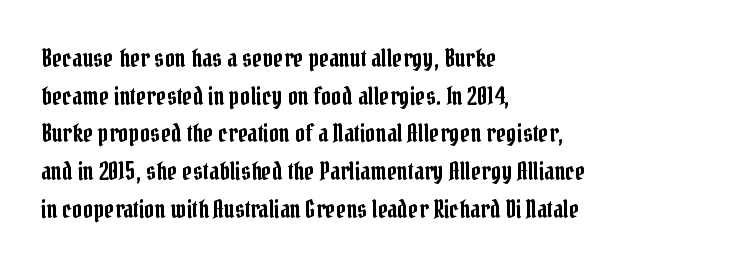
{"italic": "no", "underline": "no", "align": "left", "line_spacing": "normal", "line_spacing_ratio": 1.51, "letter_spacing": "normal", "letter_spacing_em": 0.0, "glyph_px": 25}
